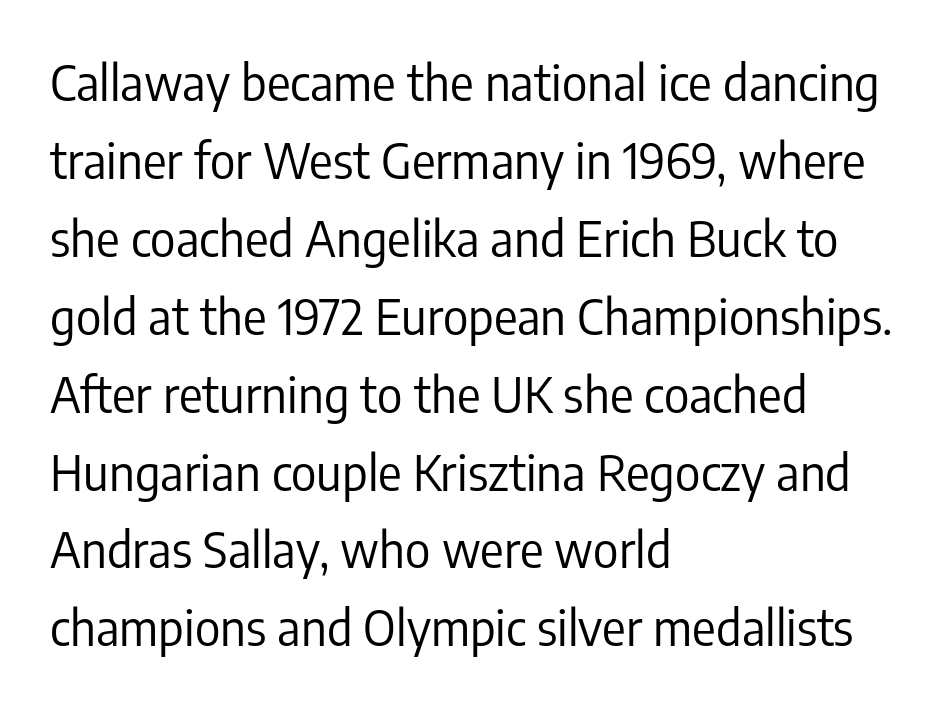
Q: Is the text bold? A: No.
Q: Is the text italic (slanted)? A: No, it is upright.
Q: Is the typeface a serif or a sans-serif typeface? A: Sans-serif.
Q: Is the text underlined? A: No.
Q: How is the paragraph aligned? A: Left-aligned.
Q: Is the spacing between letters normal or unusually wide? A: Normal.
Q: Is the spacing between lines tight, normal or loose? A: Normal.
Q: Width (condensed, normal, or wide)? A: Condensed.
Q: Stroke contrast? A: Low.
Q: x-height? A: Medium.
Q: Monospaced? A: No.
